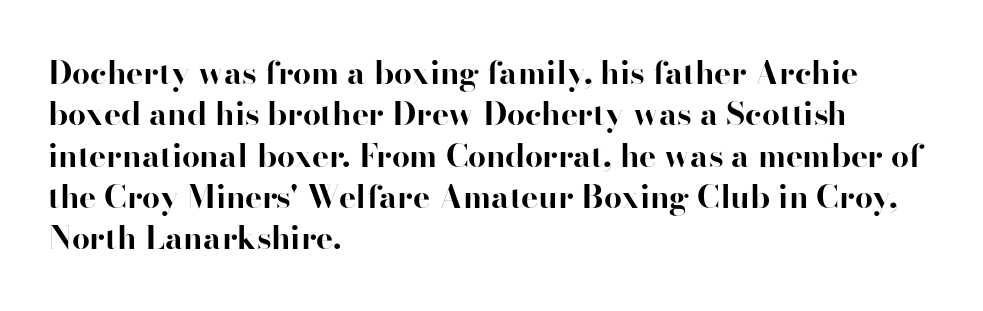
Rendered with straight, roman letterforms. Is the letter spacing exaggerated? No — it looks like the ordinary default. Every row of glyphs begins at an identical x-position on the left. Letterform terminals end in serifs throughout the passage. Plenty of ink on the page — the face is bold. Descender tails drop into unmarked territory.
